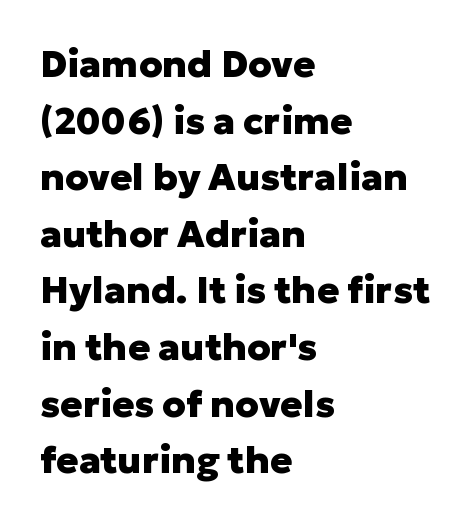
Q: Is the text bold? A: Yes.
Q: Is the text italic (slanted)? A: No, it is upright.
Q: Is the typeface a serif or a sans-serif typeface? A: Sans-serif.
Q: Is the text underlined? A: No.
Q: How is the paragraph aligned? A: Left-aligned.
Q: Is the spacing between letters normal or unusually wide? A: Normal.
Q: Is the spacing between lines tight, normal or loose? A: Normal.
Q: Width (condensed, normal, or wide)? A: Normal.
Q: Stroke contrast? A: Low.
Q: x-height? A: Medium.
Q: Monospaced? A: No.
